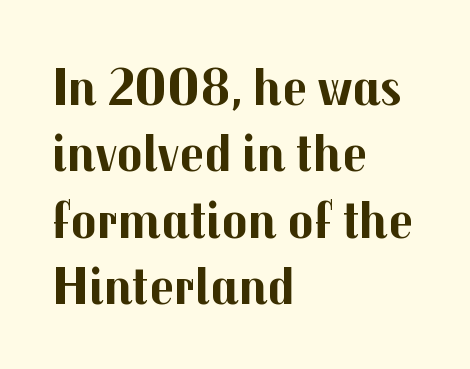
The image shows 54 px bold sans-serif type, upright; set left-aligned, line spacing 1.23x, normal letter spacing, not underlined; medium stroke contrast and a medium x-height.
